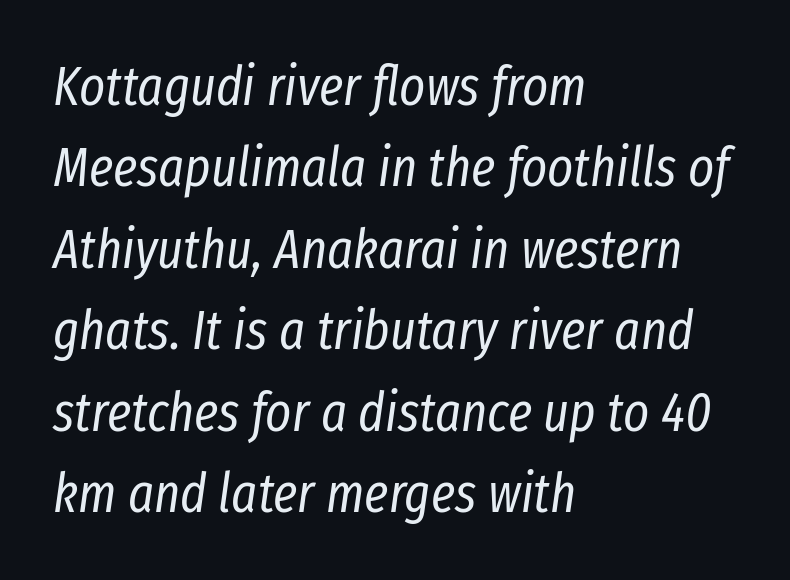
The image shows 55 px regular-weight, condensed type, italic (leaning right); set left-aligned, normal line spacing (1.48x), normal letter spacing, not underlined; low stroke contrast and a medium x-height.
